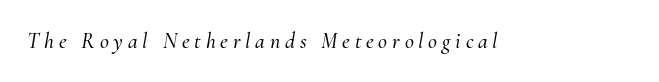
The image shows 22 px text type, italic (leaning right); set unusually wide letter spacing (+0.22 em), not underlined.
